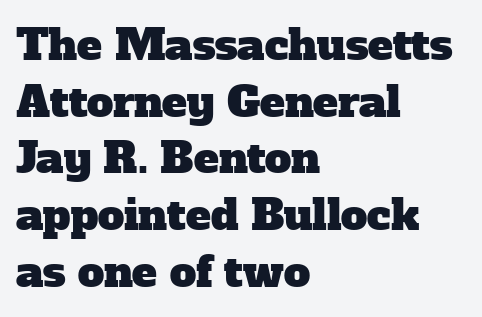
The image shows 42 px serif type; set left-aligned, normal line spacing (1.35x), normal letter spacing, not underlined; low stroke contrast and a medium x-height.
